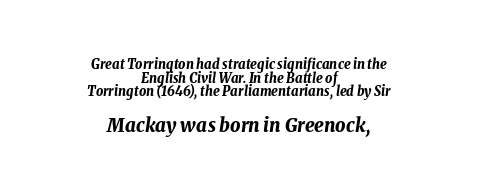
{"italic": "yes", "lean": "right", "slant_degrees": 8, "bold": "yes", "underline": "no", "align": "center", "line_spacing": "tight", "line_spacing_ratio": 0.98, "letter_spacing": "normal", "letter_spacing_em": 0.0, "larger_block": "second", "size_ratio": 1.43, "glyph_px": 20}
